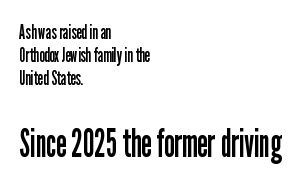
{"serif": "no", "italic": "no", "bold": "no", "weight": "regular", "width": "condensed", "stroke_contrast": "low", "x_height": "medium", "monospaced": "no", "underline": "no", "align": "left", "line_spacing": "tight", "line_spacing_ratio": 1.14, "letter_spacing": "normal", "letter_spacing_em": 0.0, "larger_block": "second", "size_ratio": 1.95, "glyph_px": 39}
